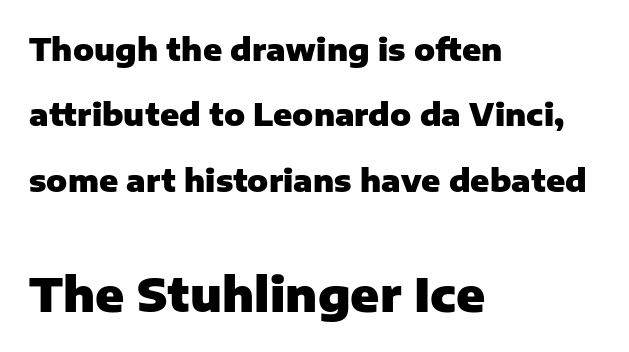
{"serif": "no", "italic": "no", "bold": "yes", "weight": "heavy", "width": "normal", "stroke_contrast": "low", "x_height": "medium", "monospaced": "no", "underline": "no", "align": "left", "line_spacing": "loose", "line_spacing_ratio": 2.11, "letter_spacing": "normal", "letter_spacing_em": 0.0, "larger_block": "second", "size_ratio": 1.52, "glyph_px": 47}
